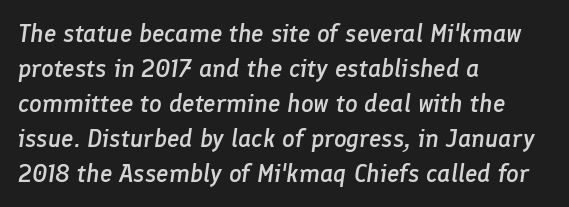
The image shows 25 px text type, italic (leaning right); set left-aligned, normal line spacing (1.4x), normal letter spacing, not underlined.
